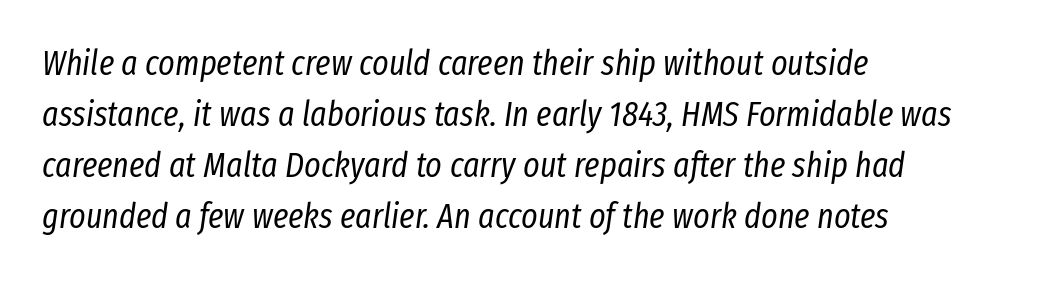
{"italic": "yes", "lean": "right", "slant_degrees": 8, "bold": "no", "weight": "regular", "width": "condensed", "stroke_contrast": "low", "x_height": "medium", "monospaced": "no", "underline": "no", "align": "left", "line_spacing": "normal", "line_spacing_ratio": 1.46, "letter_spacing": "normal", "letter_spacing_em": 0.0, "glyph_px": 35}
